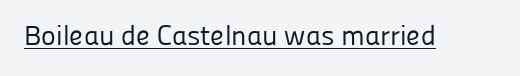
The rendering keeps characters at their native spacing. Is the stroke heavy? The answer is a plain regular-or-lighter. Ascenders rise straight up at ninety degrees. Honestly, the underline is the first thing you notice here.
